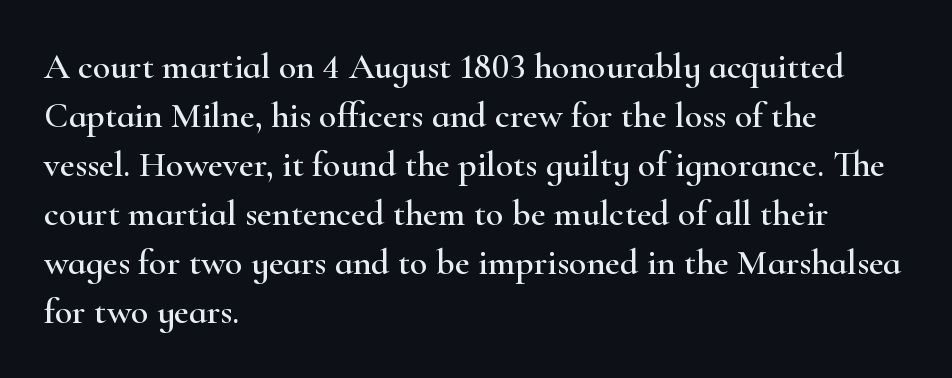
The image shows 36 px wide serif type, upright; set left-aligned, normal line spacing (1.36x), normal letter spacing, not underlined; high stroke contrast and a small x-height.
